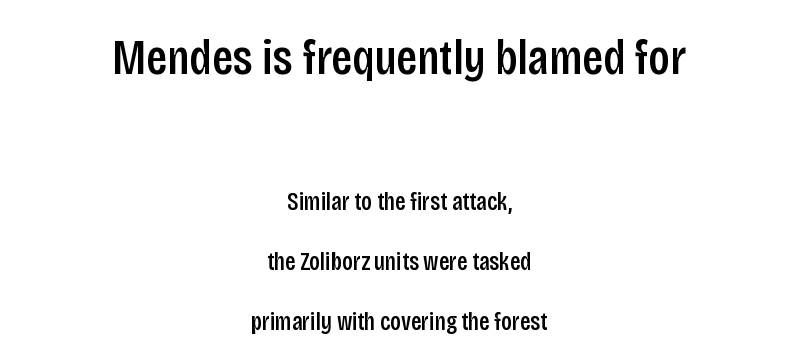
Q: Is the text italic (slanted)? A: No, it is upright.
Q: Is the typeface a serif or a sans-serif typeface? A: Sans-serif.
Q: Is the text underlined? A: No.
Q: How is the paragraph aligned? A: Centered.
Q: Is the spacing between letters normal or unusually wide? A: Normal.
Q: Is the spacing between lines tight, normal or loose? A: Loose.
Q: Which block of text is set in a larger size, the first (top) or the second (bottom)? A: The first (top) one.
Q: Width (condensed, normal, or wide)? A: Condensed.
Q: Stroke contrast? A: Low.
Q: x-height? A: Large.
Q: Monospaced? A: No.
